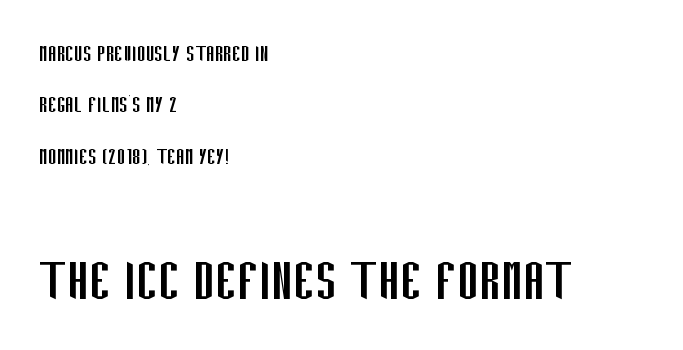
{"serif": "no", "italic": "no", "bold": "no", "weight": "regular", "width": "condensed", "stroke_contrast": "low", "x_height": "large", "monospaced": "no", "underline": "no", "align": "left", "line_spacing": "loose", "line_spacing_ratio": 1.98, "letter_spacing": "normal", "letter_spacing_em": 0.0, "larger_block": "second", "size_ratio": 2.5, "glyph_px": 65}
